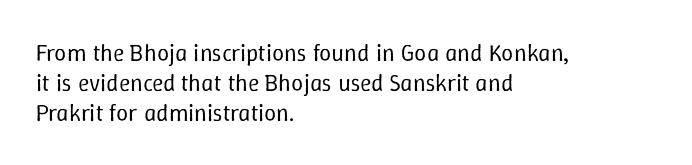
Honestly, there is no underline to notice here at all. The font's upright variant was chosen for this text. Horizontally, the lines are justified to the leading edge only. Bold? No — there's no thickening of the strokes.
